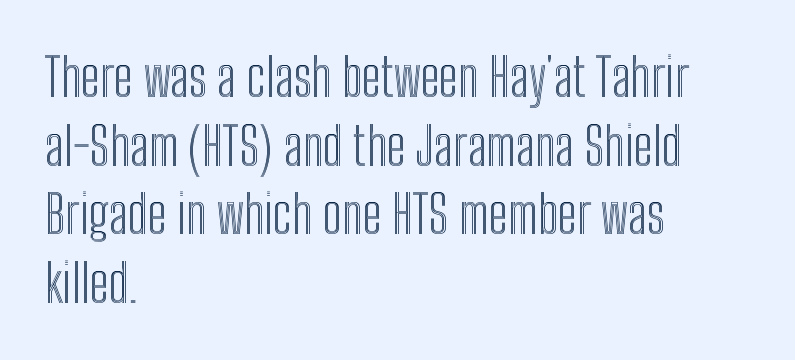
The image shows 52 px condensed type, upright; set left-aligned, normal line spacing (1.32x), normal letter spacing, not underlined; a medium x-height.
